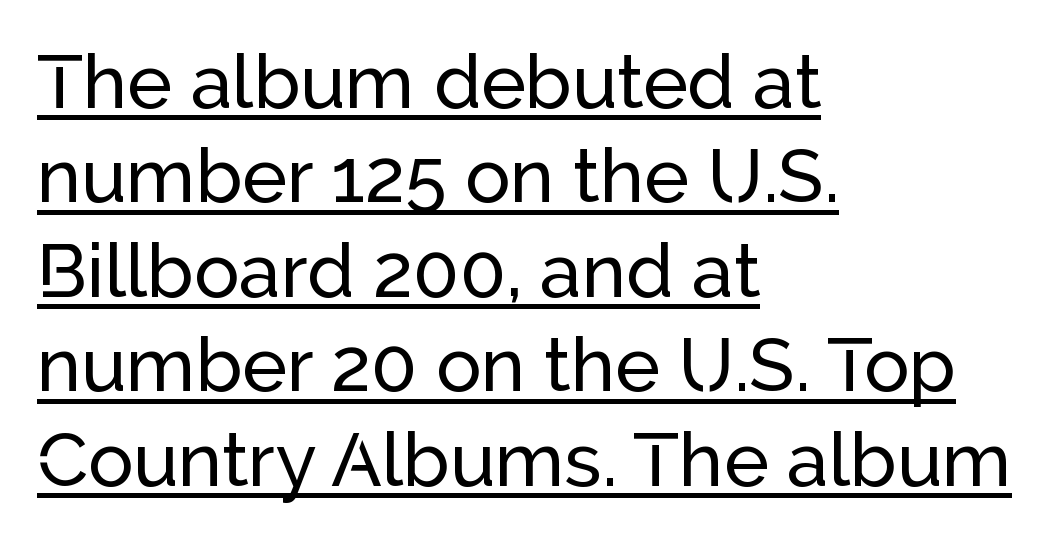
Q: Is the text italic (slanted)? A: No, it is upright.
Q: Is the typeface a serif or a sans-serif typeface? A: Sans-serif.
Q: Is the text underlined? A: Yes.
Q: How is the paragraph aligned? A: Left-aligned.
Q: Is the spacing between letters normal or unusually wide? A: Normal.
Q: Is the spacing between lines tight, normal or loose? A: Normal.
Q: Width (condensed, normal, or wide)? A: Normal.
Q: Stroke contrast? A: Low.
Q: x-height? A: Medium.
Q: Monospaced? A: No.
